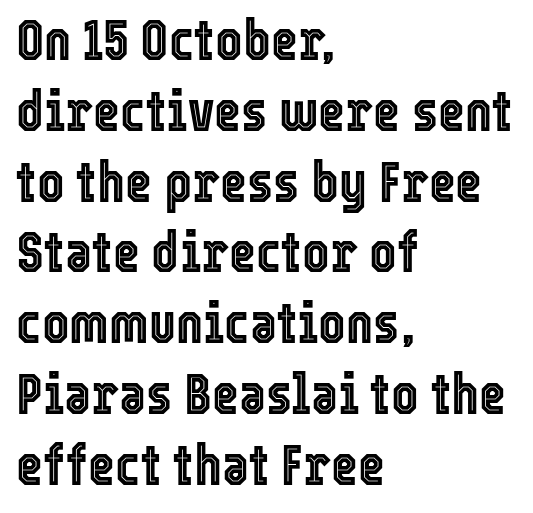
The image shows 58 px condensed type, upright; set left-aligned, line spacing 1.22x, normal letter spacing, not underlined; a medium x-height.
